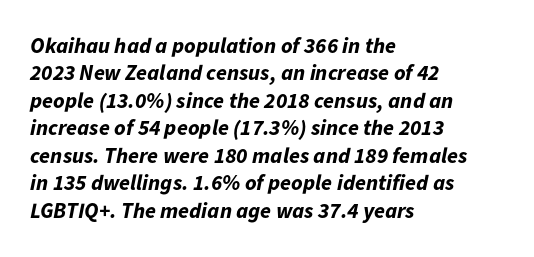
The leading is moderate, giving the passage an even texture. Descenders are the only things crossing below the line. In terms of letterspacing, this is plain default setting. The ragged edge is on the right, which tells us the setting is flush left. There's an unmistakable incline to the writing here. Strokes here are thick enough to call this a true bold.
